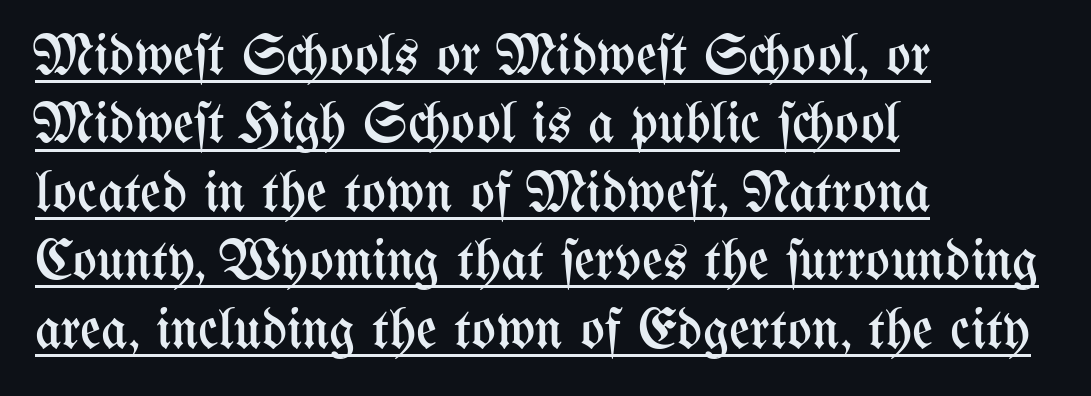
Q: Is the text bold? A: No.
Q: Is the text italic (slanted)? A: No, it is upright.
Q: Is the text underlined? A: Yes.
Q: How is the paragraph aligned? A: Left-aligned.
Q: Is the spacing between letters normal or unusually wide? A: Normal.
Q: Width (condensed, normal, or wide)? A: Condensed.
Q: Stroke contrast? A: Medium.
Q: x-height? A: Medium.
Q: Monospaced? A: No.
